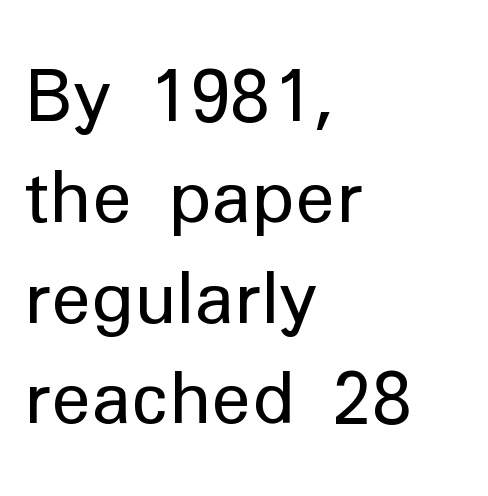
Q: Is the text bold? A: No.
Q: Is the text italic (slanted)? A: No, it is upright.
Q: Is the typeface a serif or a sans-serif typeface? A: Sans-serif.
Q: Is the text underlined? A: No.
Q: How is the paragraph aligned? A: Left-aligned.
Q: Is the spacing between letters normal or unusually wide? A: Normal.
Q: Is the spacing between lines tight, normal or loose? A: Normal.
Q: Width (condensed, normal, or wide)? A: Normal.
Q: Stroke contrast? A: Low.
Q: x-height? A: Medium.
Q: Monospaced? A: No.
